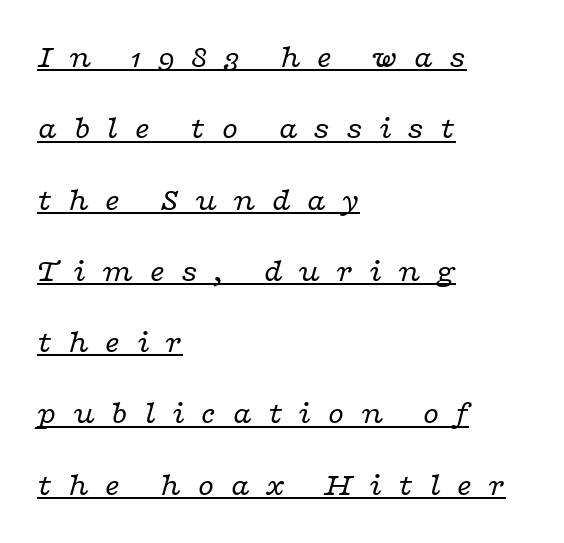
Q: Is the text bold? A: No.
Q: Is the text italic (slanted)? A: Yes, it leans right by about 16 degrees.
Q: Is the typeface a serif or a sans-serif typeface? A: Serif.
Q: Is the text underlined? A: Yes.
Q: How is the paragraph aligned? A: Left-aligned.
Q: Is the spacing between letters normal or unusually wide? A: Unusually wide.
Q: Is the spacing between lines tight, normal or loose? A: Loose.
Q: Width (condensed, normal, or wide)? A: Wide.
Q: Stroke contrast? A: Low.
Q: x-height? A: Medium.
Q: Monospaced? A: No.
